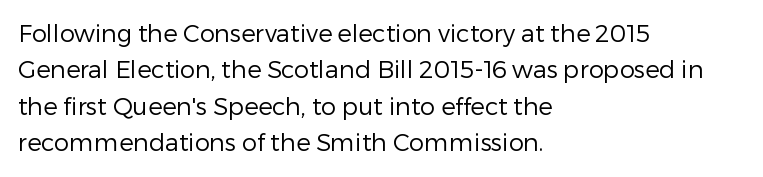
The image shows 24 px text type, upright; set left-aligned, normal line spacing (1.52x), normal letter spacing, not underlined.
